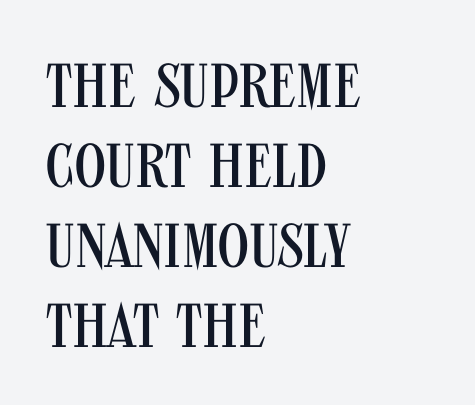
The designer left line spacing at the default. The paragraph shown leans on its left margin. There is no visible air inserted between adjacent glyphs. The rendering shows plain stroke endings on the letterforms — a sans-serif design. Ascenders rise straight up at ninety degrees. Ink coverage per letter is moderate at most.
